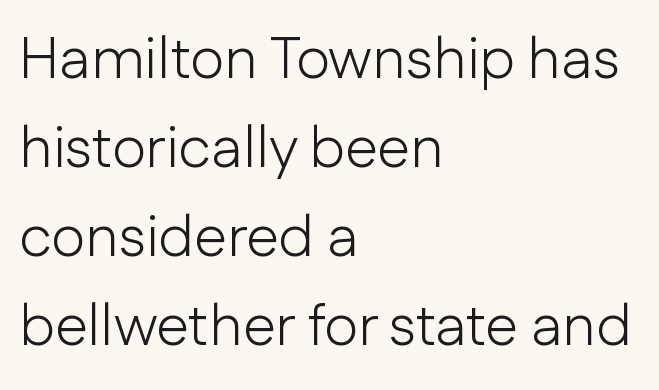
{"serif": "no", "italic": "no", "bold": "no", "weight": "light", "width": "normal", "stroke_contrast": "low", "x_height": "medium", "monospaced": "no", "underline": "no", "align": "left", "line_spacing": "normal", "line_spacing_ratio": 1.51, "letter_spacing": "normal", "letter_spacing_em": 0.0, "glyph_px": 59}
